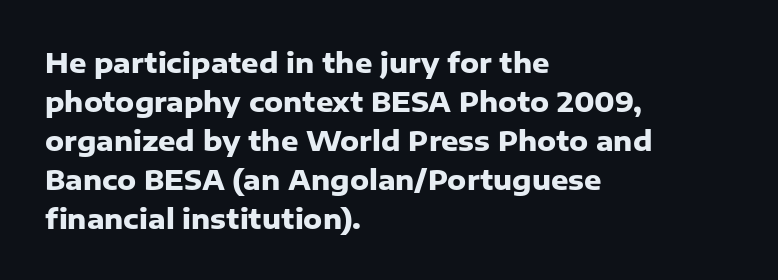
Line starts are locked; line ends wander. On the weight axis this lands at bold, roughly 700. Italic: no, the glyphs are upright roman. Glance below the letters and you will spot only blank space.
